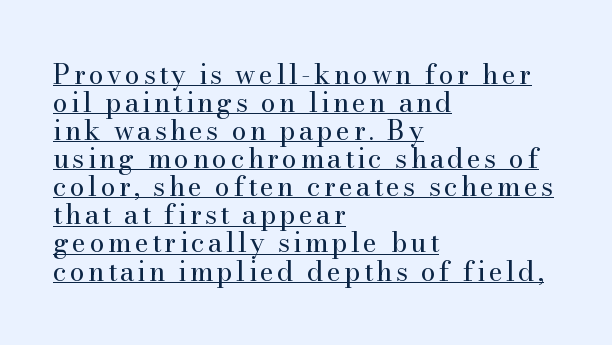
{"italic": "no", "bold": "no", "underline": "yes", "align": "left", "line_spacing": "tight", "line_spacing_ratio": 1.04, "glyph_px": 27}
